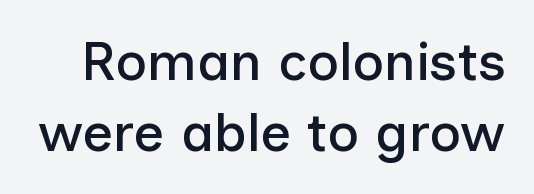
The image shows 54 px sans-serif type, upright; set normal line spacing (1.32x), normal letter spacing, not underlined; low stroke contrast and a medium x-height.
